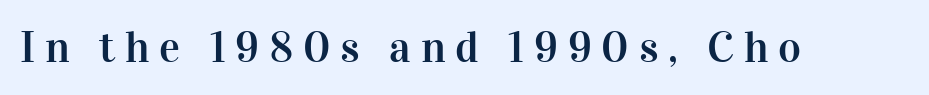
Q: Is the text italic (slanted)? A: No, it is upright.
Q: Is the typeface a serif or a sans-serif typeface? A: Serif.
Q: Is the text underlined? A: No.
Q: Is the spacing between letters normal or unusually wide? A: Unusually wide.
Q: Width (condensed, normal, or wide)? A: Normal.
Q: Stroke contrast? A: High.
Q: x-height? A: Medium.
Q: Monospaced? A: No.
